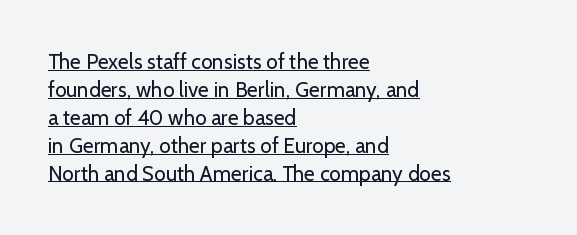
No extra ink here — the face is not bold. The line texture is even and compact thanks to regular tracking. The rendered words wear a rule along their underside. You can tell it's not italic because the verticals are truly vertical. Normally led — the rows are evenly, conventionally spaced.
